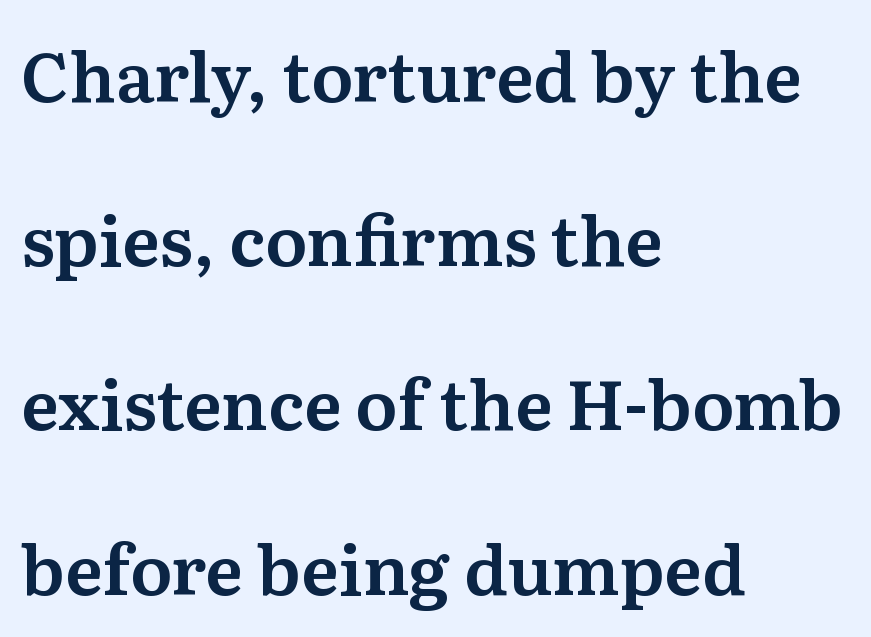
The image shows 69 px serif type, upright; set left-aligned, loose line spacing (2.38x), normal letter spacing, not underlined; medium stroke contrast and a medium x-height.
